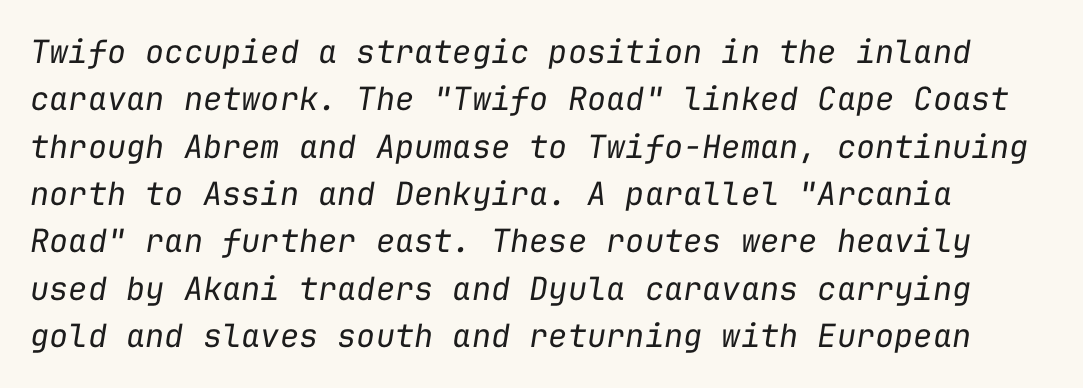
Q: Is the text bold? A: No.
Q: Is the text italic (slanted)? A: Yes, it leans right by about 9 degrees.
Q: Is the text underlined? A: No.
Q: Is the spacing between letters normal or unusually wide? A: Normal.
Q: Is the spacing between lines tight, normal or loose? A: Normal.
Q: Width (condensed, normal, or wide)? A: Normal.
Q: Stroke contrast? A: Low.
Q: x-height? A: Medium.
Q: Monospaced? A: Yes.
